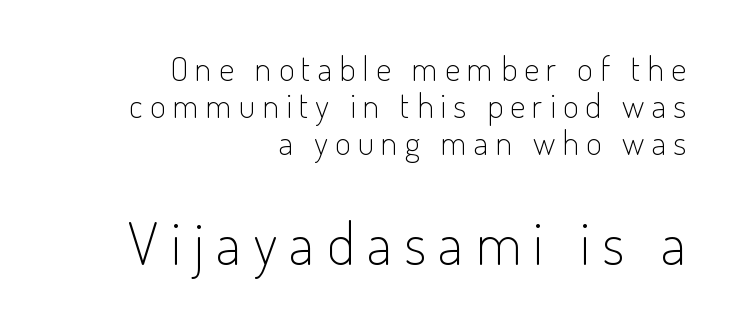
{"serif": "no", "italic": "no", "bold": "no", "weight": "light", "width": "condensed", "stroke_contrast": "low", "x_height": "small", "monospaced": "no", "underline": "no", "align": "right", "line_spacing": "tight", "line_spacing_ratio": 1.09, "letter_spacing": "wide", "letter_spacing_em": 0.21, "larger_block": "second", "size_ratio": 1.74, "glyph_px": 59}
